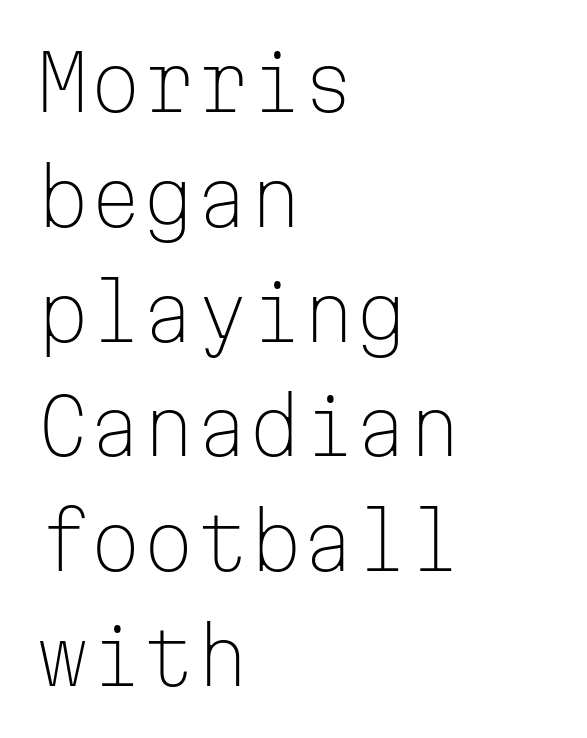
The image shows 76 px light sans-serif type, upright, monospaced; set left-aligned, normal line spacing (1.51x), normal letter spacing, not underlined; low stroke contrast and a medium x-height.
